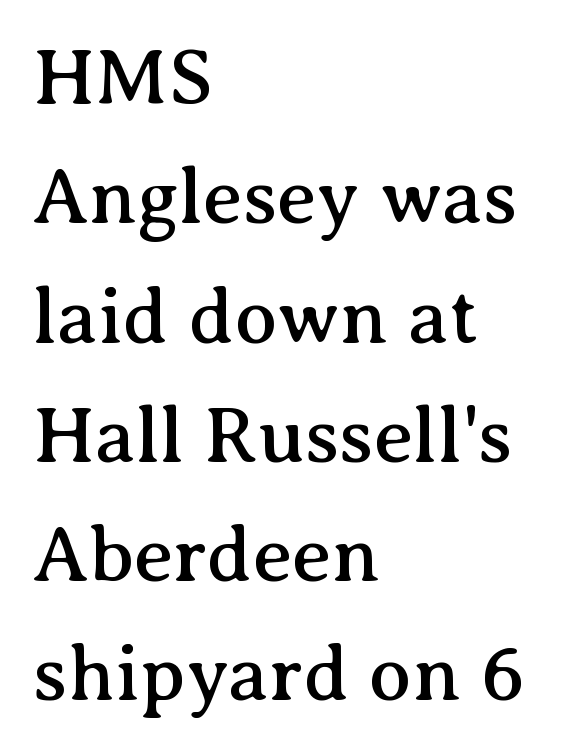
Little horizontal feet cap the strokes, marking this as serif type. Looks like regular typesetting: each glyph gets only the width it needs. Short note: letters normally spaced. This rendering uses left alignment, leaving the right contour irregular. Quick note: underline off. Vertical strokes here are truly vertical.
